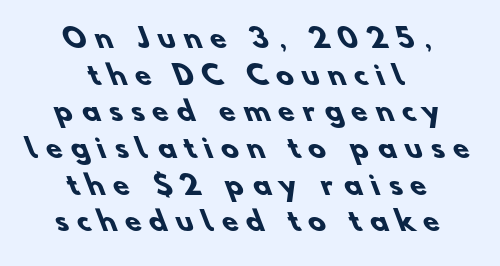
Q: Is the text bold? A: Yes.
Q: Is the text underlined? A: No.
Q: How is the paragraph aligned? A: Centered.
Q: Is the spacing between letters normal or unusually wide? A: Unusually wide.
Q: Is the spacing between lines tight, normal or loose? A: Normal.
